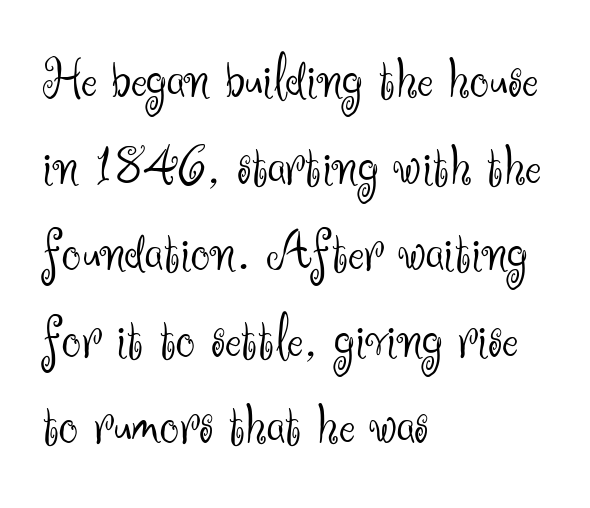
{"serif": "no", "italic": "no", "bold": "no", "weight": "light", "width": "normal", "stroke_contrast": "medium", "x_height": "small", "monospaced": "no", "underline": "no", "align": "left", "line_spacing": "normal", "line_spacing_ratio": 1.42, "letter_spacing": "normal", "letter_spacing_em": 0.0, "glyph_px": 61}
